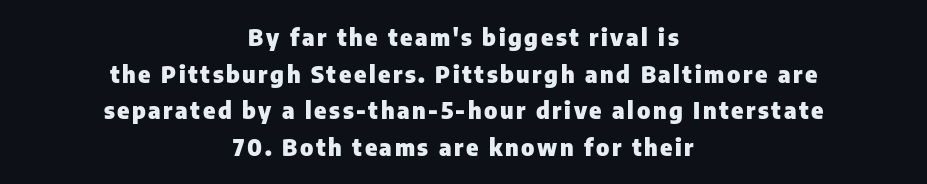
{"italic": "no", "bold": "yes", "underline": "no", "align": "center", "line_spacing": "normal", "line_spacing_ratio": 1.59, "glyph_px": 23}
